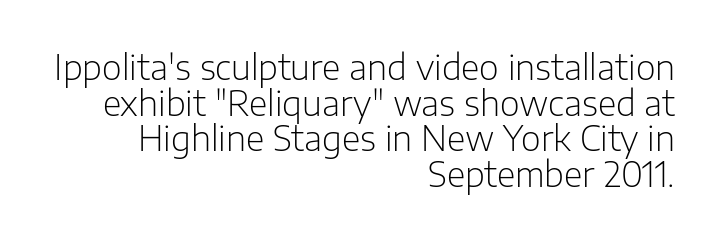
Each letter keeps its own natural width here, so spacing adapts to shape. If you drew a line through each stem, it would be perfectly vertical. The font family rendered here belongs to the sans-serif group. The string is rendered with underlining switched off.
